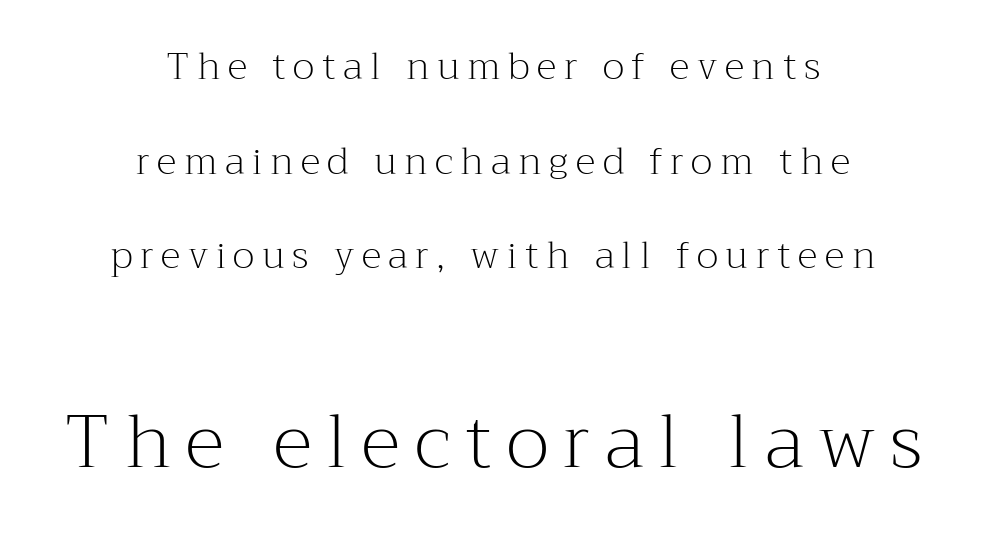
Q: Is the text bold? A: No.
Q: Is the text italic (slanted)? A: No, it is upright.
Q: Is the typeface a serif or a sans-serif typeface? A: Serif.
Q: Is the text underlined? A: No.
Q: How is the paragraph aligned? A: Centered.
Q: Is the spacing between letters normal or unusually wide? A: Unusually wide.
Q: Is the spacing between lines tight, normal or loose? A: Loose.
Q: Which block of text is set in a larger size, the first (top) or the second (bottom)? A: The second (bottom) one.
Q: Width (condensed, normal, or wide)? A: Normal.
Q: Stroke contrast? A: Medium.
Q: x-height? A: Medium.
Q: Monospaced? A: No.
